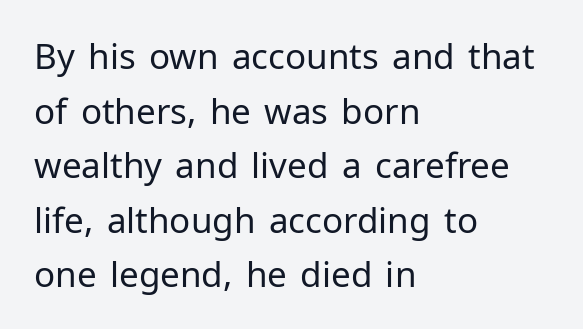
{"serif": "no", "italic": "no", "bold": "no", "weight": "regular", "width": "normal", "stroke_contrast": "low", "x_height": "medium", "monospaced": "no", "underline": "no", "align": "left", "line_spacing": "normal", "line_spacing_ratio": 1.56, "letter_spacing": "normal", "letter_spacing_em": 0.0, "glyph_px": 35}
